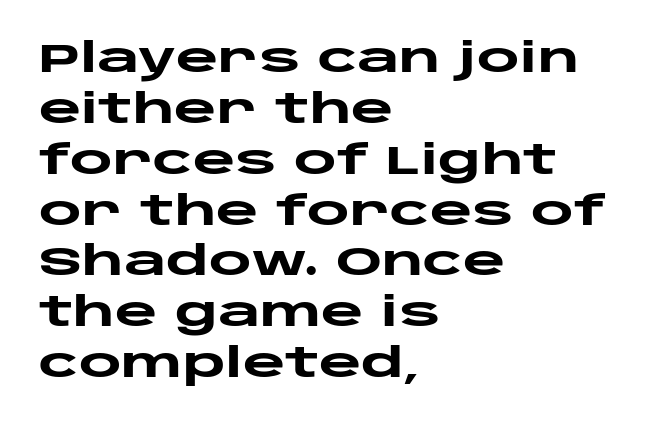
Q: Is the text bold? A: Yes.
Q: Is the text italic (slanted)? A: No, it is upright.
Q: Is the typeface a serif or a sans-serif typeface? A: Sans-serif.
Q: Is the text underlined? A: No.
Q: How is the paragraph aligned? A: Left-aligned.
Q: Is the spacing between letters normal or unusually wide? A: Normal.
Q: Width (condensed, normal, or wide)? A: Wide.
Q: Stroke contrast? A: Low.
Q: x-height? A: Large.
Q: Monospaced? A: No.
